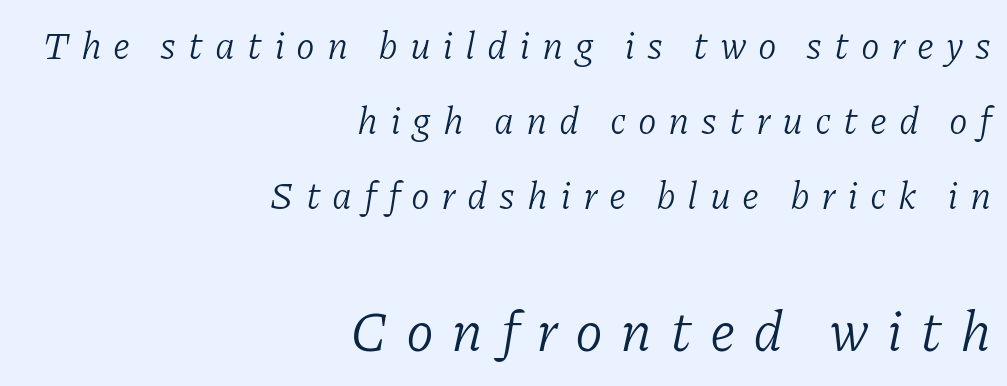
Q: Is the text bold? A: No.
Q: Is the text italic (slanted)? A: Yes, it leans right by about 11 degrees.
Q: Is the typeface a serif or a sans-serif typeface? A: Serif.
Q: Is the text underlined? A: No.
Q: How is the paragraph aligned? A: Right-aligned.
Q: Is the spacing between letters normal or unusually wide? A: Unusually wide.
Q: Is the spacing between lines tight, normal or loose? A: Loose.
Q: Which block of text is set in a larger size, the first (top) or the second (bottom)? A: The second (bottom) one.
Q: Width (condensed, normal, or wide)? A: Normal.
Q: Stroke contrast? A: Low.
Q: x-height? A: Medium.
Q: Monospaced? A: No.
